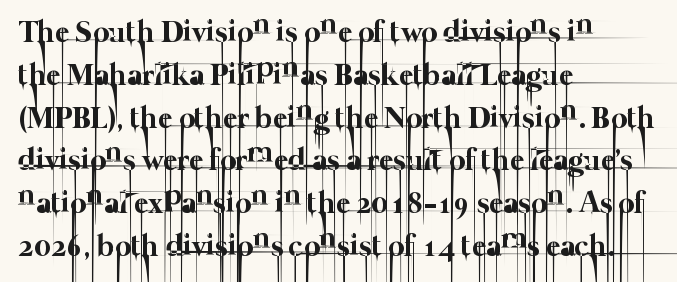
Underlining? Definitely not there. This block has exactly the height ordinary leading produces. These lines are rendered in a variable-pitch font. A student would call this left alignment; a typographer would say flush left, rag right. Each word holds together tightly as a unit, with standard inter-letter gaps. No letter is thick-stroked: the sample isn't bold.
